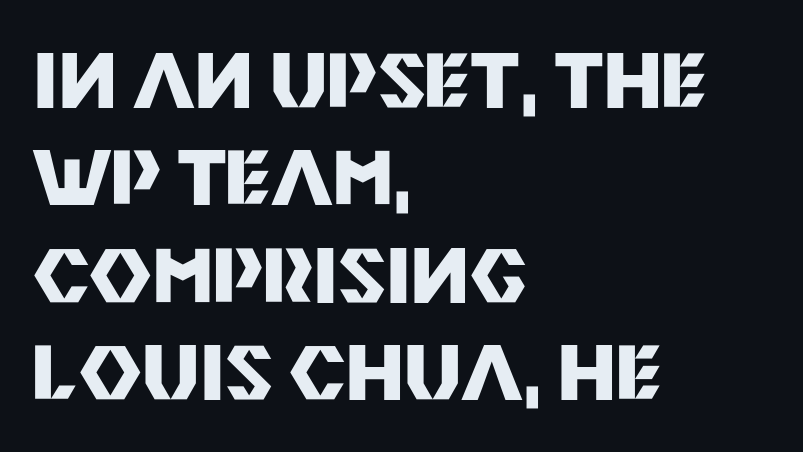
The image shows 76 px heavy sans-serif type, upright; set left-aligned, normal line spacing (1.28x), normal letter spacing, not underlined; medium stroke contrast and a large x-height.
